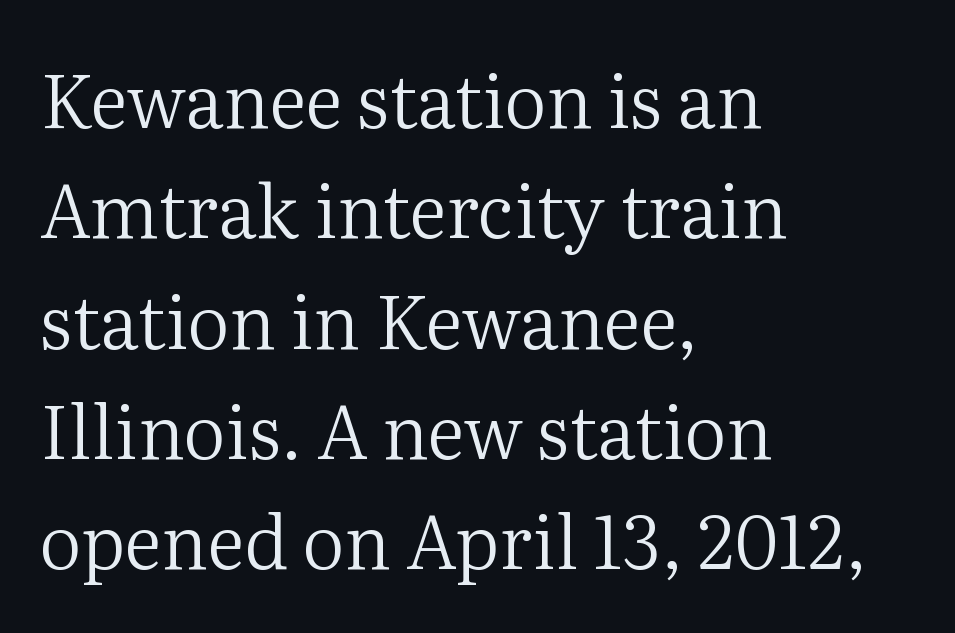
Line spacing here is normal. The ragged edge is on the right, which tells us the setting is flush left. Stroke thickness stays within the range of a standard reading face or lighter. Short note: letters normally spaced. Underlining? Definitely not there.
